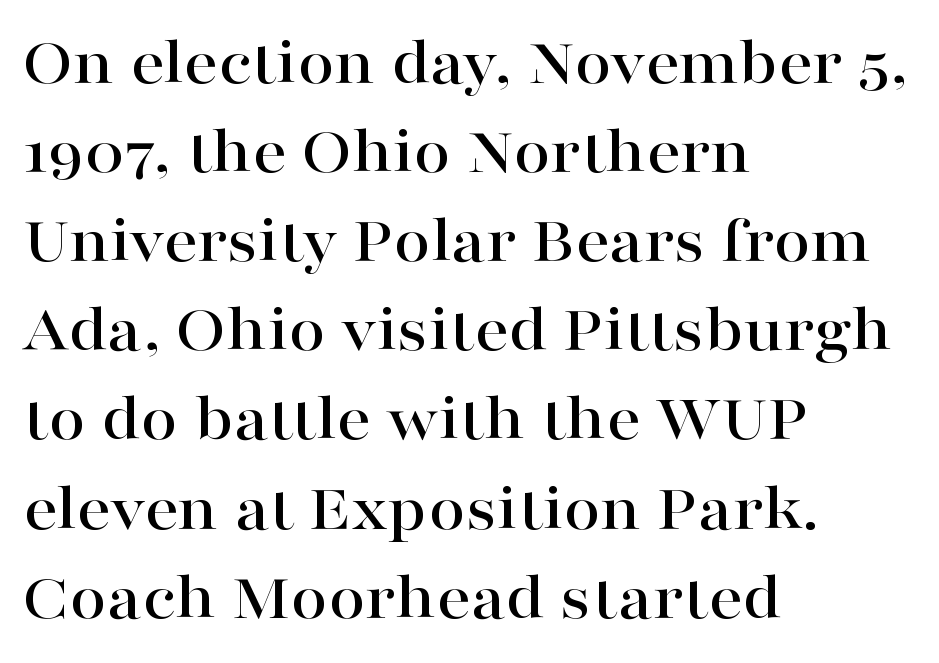
Q: Is the text italic (slanted)? A: No, it is upright.
Q: Is the typeface a serif or a sans-serif typeface? A: Serif.
Q: Is the text underlined? A: No.
Q: How is the paragraph aligned? A: Left-aligned.
Q: Is the spacing between letters normal or unusually wide? A: Normal.
Q: Is the spacing between lines tight, normal or loose? A: Normal.
Q: Width (condensed, normal, or wide)? A: Wide.
Q: Stroke contrast? A: High.
Q: x-height? A: Medium.
Q: Monospaced? A: No.
